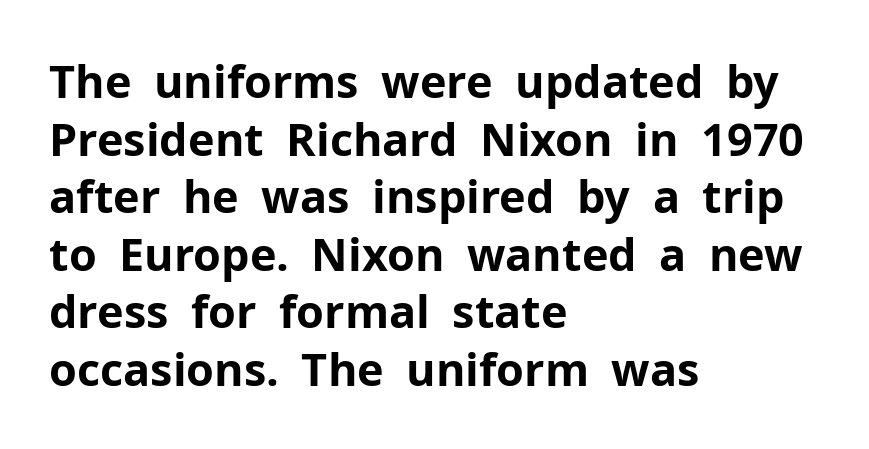
Q: Is the text bold? A: Yes.
Q: Is the text italic (slanted)? A: No, it is upright.
Q: Is the typeface a serif or a sans-serif typeface? A: Sans-serif.
Q: Is the text underlined? A: No.
Q: How is the paragraph aligned? A: Left-aligned.
Q: Is the spacing between letters normal or unusually wide? A: Normal.
Q: Is the spacing between lines tight, normal or loose? A: Normal.
Q: Width (condensed, normal, or wide)? A: Normal.
Q: Stroke contrast? A: Low.
Q: x-height? A: Medium.
Q: Monospaced? A: No.
